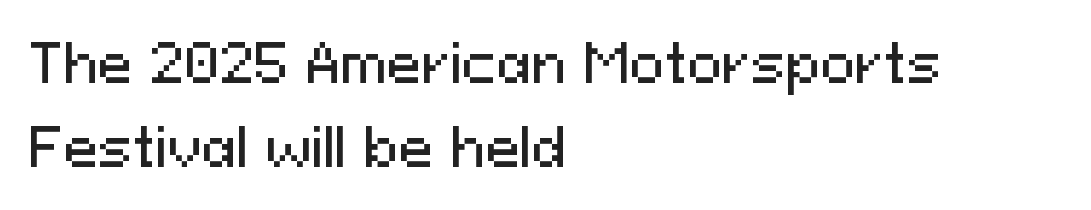
{"serif": "no", "italic": "no", "width": "normal", "stroke_contrast": "medium", "x_height": "medium", "monospaced": "no", "underline": "no", "align": "left", "line_spacing": "normal", "line_spacing_ratio": 1.61, "letter_spacing": "normal", "letter_spacing_em": 0.0, "glyph_px": 52}
